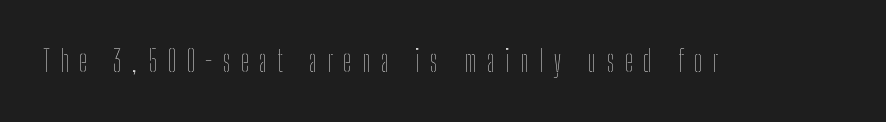
Q: Is the text bold? A: No.
Q: Is the text italic (slanted)? A: No, it is upright.
Q: Is the text underlined? A: No.
Q: Is the spacing between letters normal or unusually wide? A: Unusually wide.
Q: Width (condensed, normal, or wide)? A: Condensed.
Q: Stroke contrast? A: Low.
Q: x-height? A: Medium.
Q: Monospaced? A: No.
